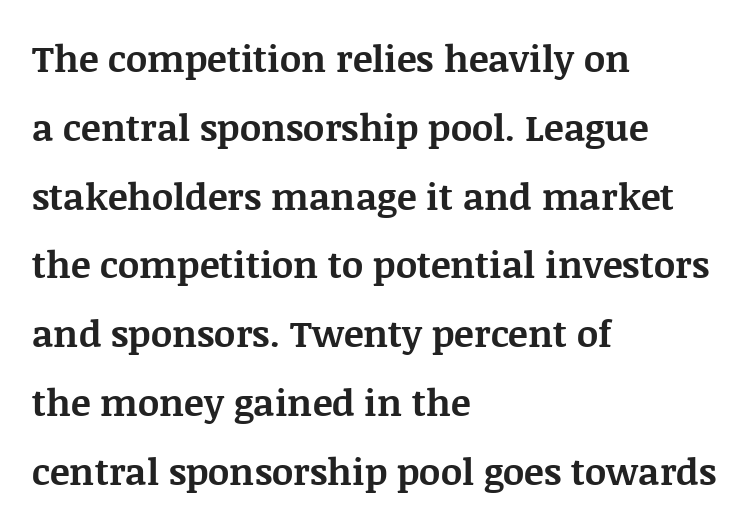
Compared with a centered layout, this one pins lines to the left instead. Here the designer chose a conventional face with non-uniform glyph widths. Letters rest on an invisible, unmarked baseline. Compared with an ordinary text face, these strokes are far heavier — a full bold. What stands out about the letter spacing? Nothing — it is the standard amount.
